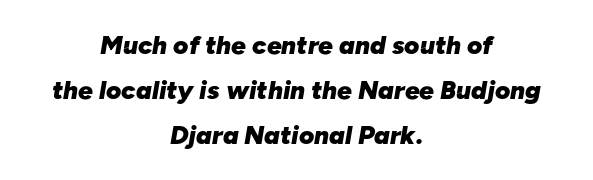
Letter spacing: default. Summary of weight: heavy, a full bold. These lines were composed using italics. The setting favours the middle, as headings and verse often do. Clear beneath every line of the passage.
